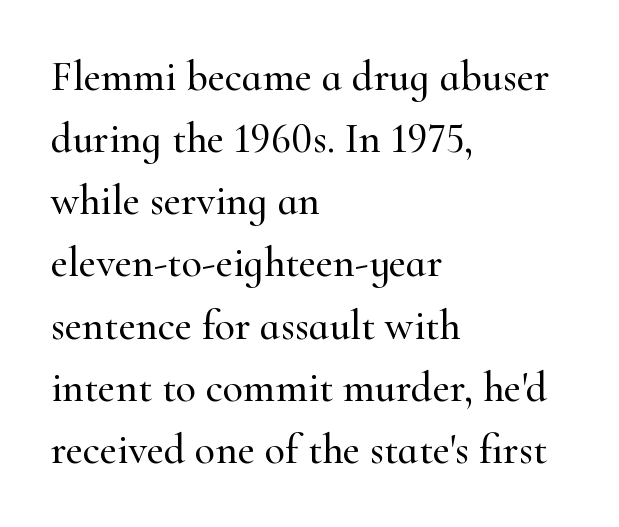
Q: Is the text italic (slanted)? A: No, it is upright.
Q: Is the typeface a serif or a sans-serif typeface? A: Serif.
Q: Is the text underlined? A: No.
Q: How is the paragraph aligned? A: Left-aligned.
Q: Is the spacing between letters normal or unusually wide? A: Normal.
Q: Is the spacing between lines tight, normal or loose? A: Normal.
Q: Width (condensed, normal, or wide)? A: Normal.
Q: Stroke contrast? A: High.
Q: x-height? A: Small.
Q: Monospaced? A: No.
